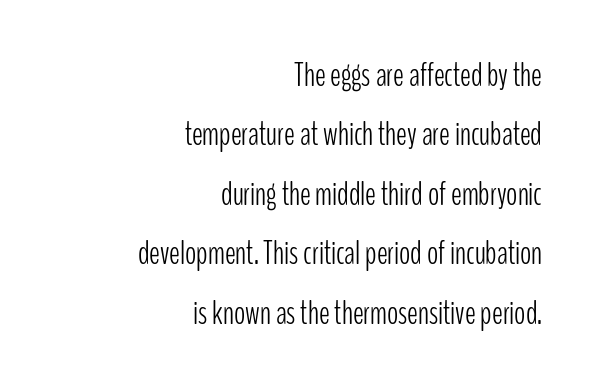
{"serif": "no", "italic": "no", "bold": "no", "weight": "light", "width": "condensed", "stroke_contrast": "low", "x_height": "medium", "monospaced": "no", "underline": "no", "align": "right", "line_spacing_ratio": 1.8, "letter_spacing": "normal", "letter_spacing_em": 0.0, "glyph_px": 33}
